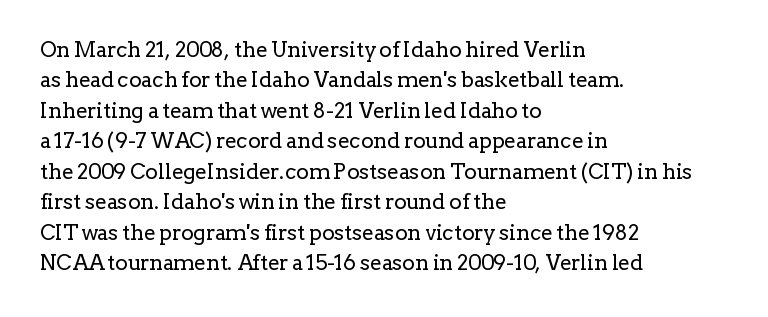
The image shows 21 px text type, upright; set left-aligned, normal line spacing (1.45x), normal letter spacing, not underlined.
